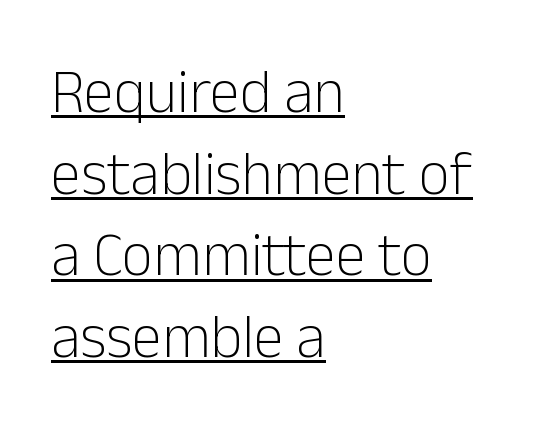
Q: Is the text bold? A: No.
Q: Is the text italic (slanted)? A: No, it is upright.
Q: Is the typeface a serif or a sans-serif typeface? A: Sans-serif.
Q: Is the text underlined? A: Yes.
Q: How is the paragraph aligned? A: Left-aligned.
Q: Is the spacing between letters normal or unusually wide? A: Normal.
Q: Is the spacing between lines tight, normal or loose? A: Normal.
Q: Width (condensed, normal, or wide)? A: Normal.
Q: Stroke contrast? A: Low.
Q: x-height? A: Medium.
Q: Monospaced? A: No.
